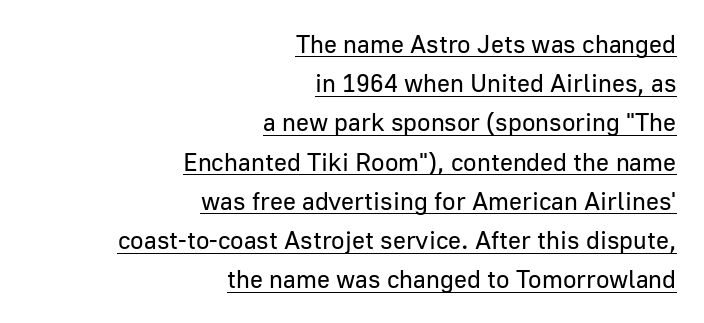
The letterforms sit at book weight or below. Where is the straight margin? On the right. Quick note: interline space is typical. Inter-character spacing is left at the font's built-in metrics. Caption: lettering with a line underneath.
